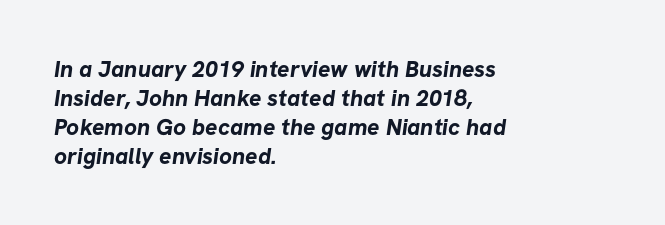
The image shows 23 px bold type; set left-aligned, normal line spacing (1.26x), normal letter spacing, not underlined.
